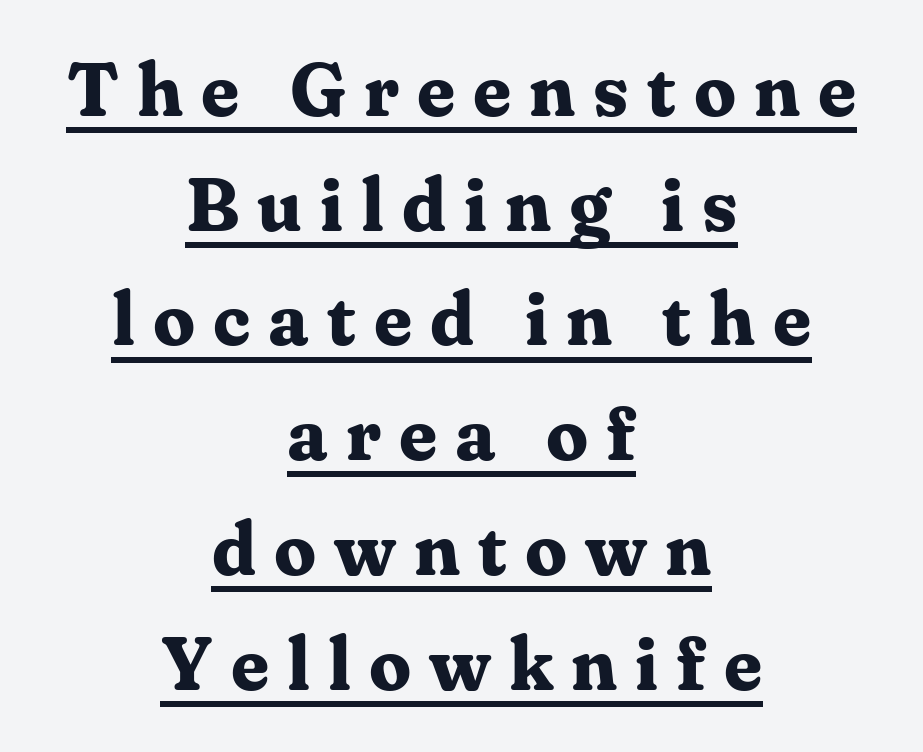
The image shows 75 px bold serif type, upright; set centered, normal line spacing (1.53x), unusually wide letter spacing (+0.24 em), underlined; medium stroke contrast and a medium x-height.
